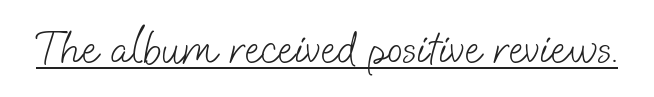
The designer went with a sans here, leaving each stem footless. Every word sits above its own underline. Glyph-to-glyph distance matches everyday printed text. A typesetter would call this proportional, since set widths differ per character. Ink coverage per letter is moderate at most.
